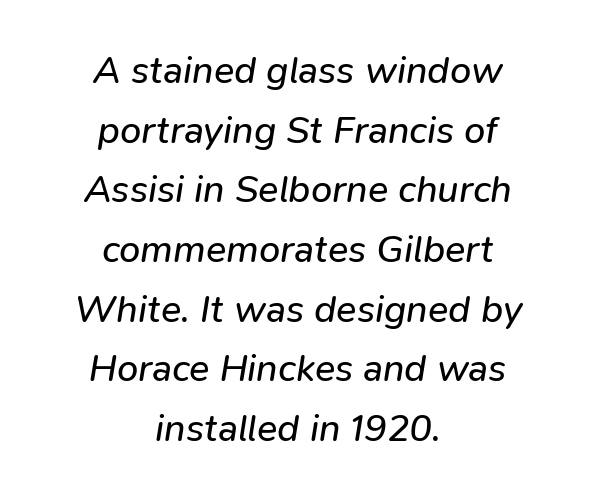
Q: Is the text bold? A: No.
Q: Is the text italic (slanted)? A: Yes, it leans right by about 9 degrees.
Q: Is the text underlined? A: No.
Q: How is the paragraph aligned? A: Centered.
Q: Is the spacing between letters normal or unusually wide? A: Normal.
Q: Is the spacing between lines tight, normal or loose? A: Normal.
Q: Width (condensed, normal, or wide)? A: Normal.
Q: Stroke contrast? A: Low.
Q: x-height? A: Medium.
Q: Monospaced? A: No.
